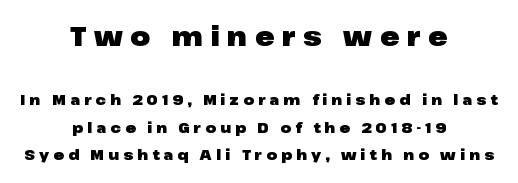
{"italic": "no", "bold": "yes", "underline": "no", "align": "center", "line_spacing": "loose", "line_spacing_ratio": 1.97, "letter_spacing": "wide", "letter_spacing_em": 0.29, "larger_block": "first", "size_ratio": 1.86, "glyph_px": 26}
